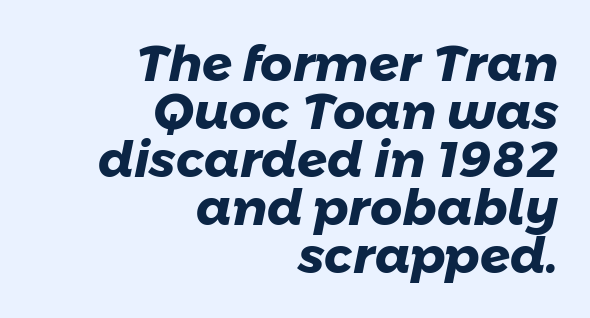
{"serif": "no", "bold": "yes", "weight": "heavy", "width": "normal", "stroke_contrast": "low", "x_height": "medium", "monospaced": "no", "underline": "no", "align": "right", "line_spacing": "tight", "line_spacing_ratio": 0.96, "letter_spacing": "normal", "letter_spacing_em": 0.0, "glyph_px": 50}
